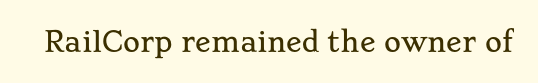
{"italic": "no", "underline": "no", "letter_spacing": "normal", "letter_spacing_em": 0.0, "glyph_px": 26}
